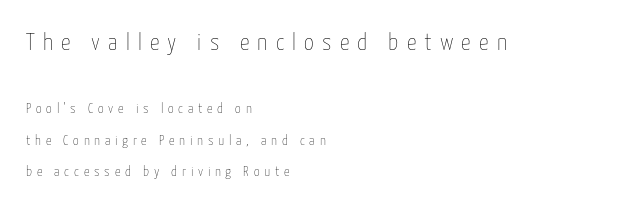
{"italic": "no", "bold": "no", "underline": "no", "align": "left", "line_spacing": "loose", "line_spacing_ratio": 2.25, "letter_spacing": "wide", "letter_spacing_em": 0.34, "larger_block": "first", "size_ratio": 1.71, "glyph_px": 24}
